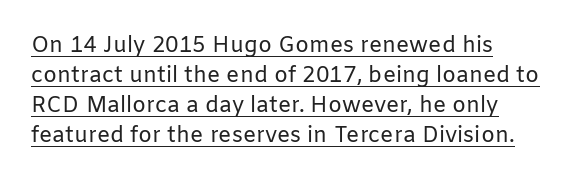
The specimen includes a rule beneath the text block's lines. Honestly, the row spacing looks completely unremarkable. Tall strokes in this sample are plumb rather than angled. Compared with a typical body face, this is equally light or lighter still. This sample uses plain, unmodified letter spacing.
